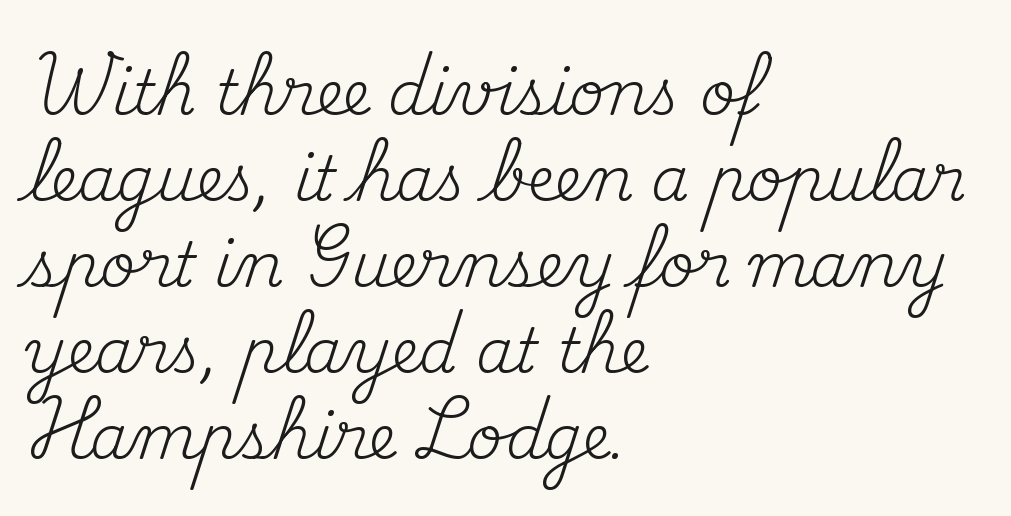
{"serif": "yes", "bold": "no", "weight": "regular", "width": "normal", "stroke_contrast": "medium", "x_height": "small", "monospaced": "no", "underline": "no", "align": "left", "line_spacing": "normal", "line_spacing_ratio": 1.41, "letter_spacing": "normal", "letter_spacing_em": 0.0, "glyph_px": 61}
